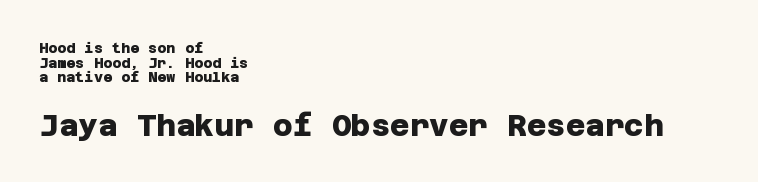
A bare baseline throughout the passage. Size contrast runs from small at the top to large at the bottom. Is there much room between lines? No — they nearly touch. Does extra space separate the letters? No, they use regular spacing.
